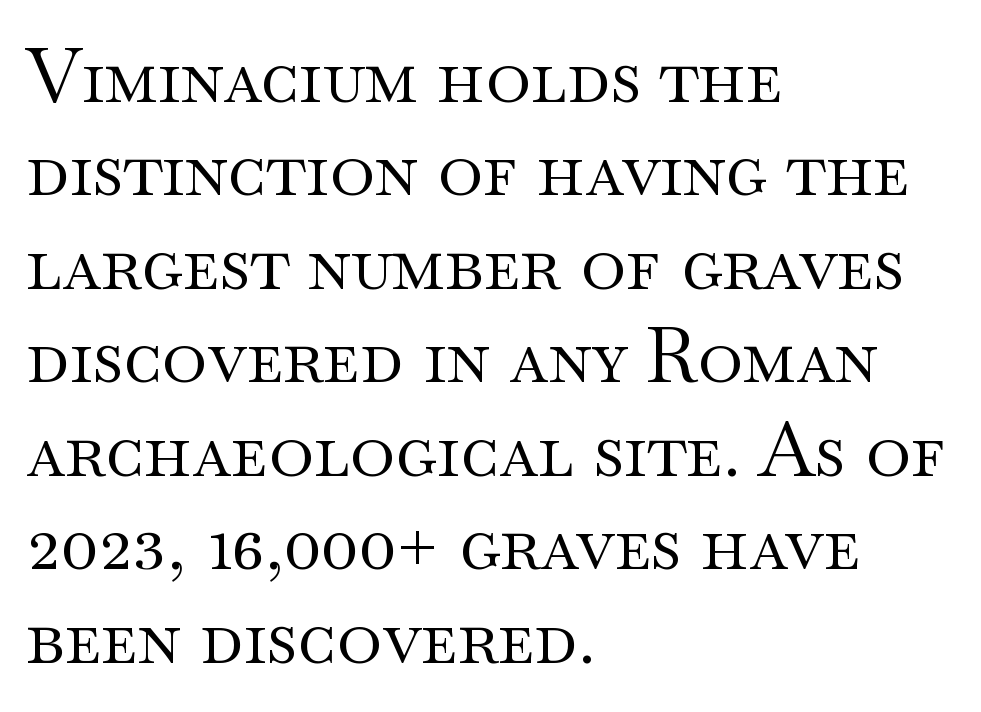
The image shows 76 px regular-weight, wide serif type, upright; set left-aligned, line spacing 1.23x, normal letter spacing, not underlined; medium stroke contrast and a small x-height.
